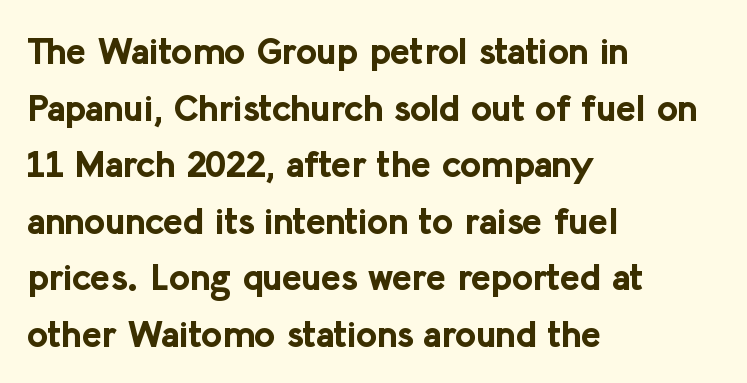
The image shows 37 px bold sans-serif type, upright; set left-aligned, normal line spacing (1.53x), normal letter spacing, not underlined; low stroke contrast and a medium x-height.
